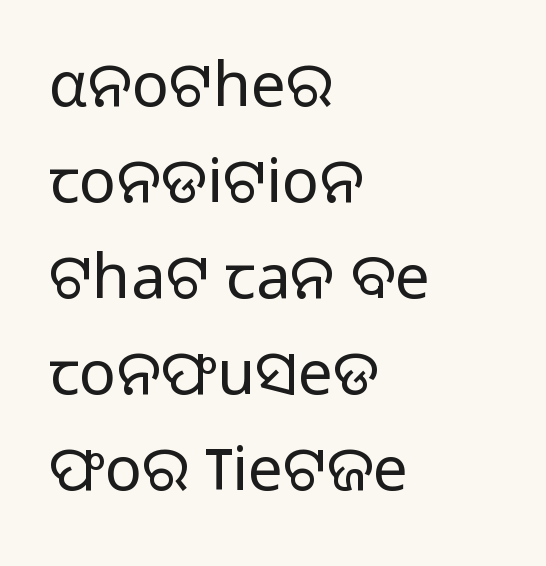
Q: Is the text bold? A: No.
Q: Is the text italic (slanted)? A: No, it is upright.
Q: Is the typeface a serif or a sans-serif typeface? A: Sans-serif.
Q: Is the text underlined? A: No.
Q: How is the paragraph aligned? A: Left-aligned.
Q: Is the spacing between letters normal or unusually wide? A: Normal.
Q: Is the spacing between lines tight, normal or loose? A: Normal.
Q: Width (condensed, normal, or wide)? A: Normal.
Q: Stroke contrast? A: Low.
Q: x-height? A: Medium.
Q: Monospaced? A: No.
